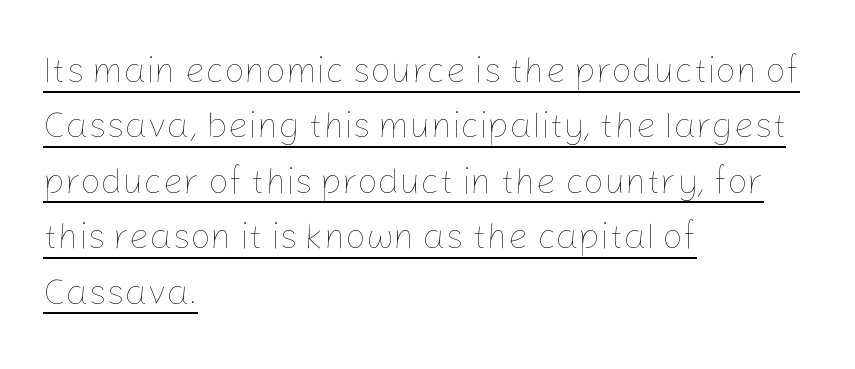
The image shows 36 px thin type, upright; set left-aligned, normal line spacing (1.54x), normal letter spacing, underlined; low stroke contrast and a medium x-height.
